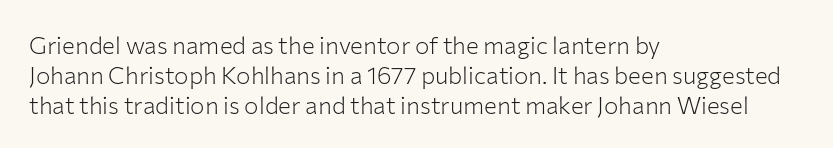
Honestly, there is no underline to notice here at all. The font's upright variant was chosen for this text. Horizontally, the lines are justified to the leading edge only. Bold? No — there's no thickening of the strokes.
